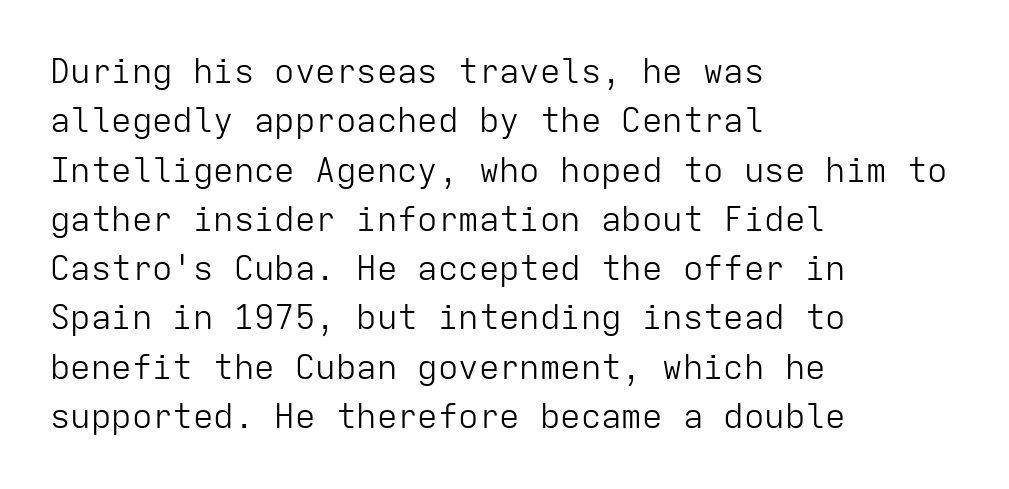
Q: Is the text bold? A: No.
Q: Is the text italic (slanted)? A: No, it is upright.
Q: Is the typeface a serif or a sans-serif typeface? A: Sans-serif.
Q: Is the text underlined? A: No.
Q: How is the paragraph aligned? A: Left-aligned.
Q: Is the spacing between letters normal or unusually wide? A: Normal.
Q: Is the spacing between lines tight, normal or loose? A: Normal.
Q: Width (condensed, normal, or wide)? A: Normal.
Q: Stroke contrast? A: Low.
Q: x-height? A: Medium.
Q: Monospaced? A: Yes.
